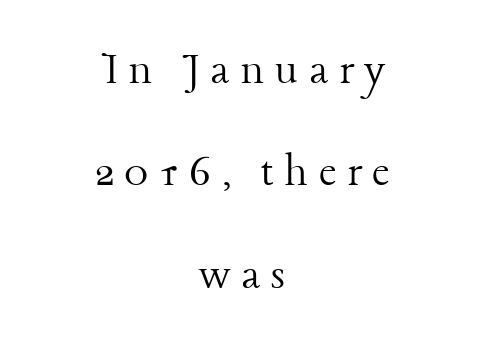
Q: Is the text bold? A: No.
Q: Is the text italic (slanted)? A: No, it is upright.
Q: Is the typeface a serif or a sans-serif typeface? A: Serif.
Q: Is the text underlined? A: No.
Q: How is the paragraph aligned? A: Centered.
Q: Is the spacing between letters normal or unusually wide? A: Unusually wide.
Q: Is the spacing between lines tight, normal or loose? A: Loose.
Q: Width (condensed, normal, or wide)? A: Normal.
Q: Stroke contrast? A: Low.
Q: x-height? A: Medium.
Q: Monospaced? A: No.
